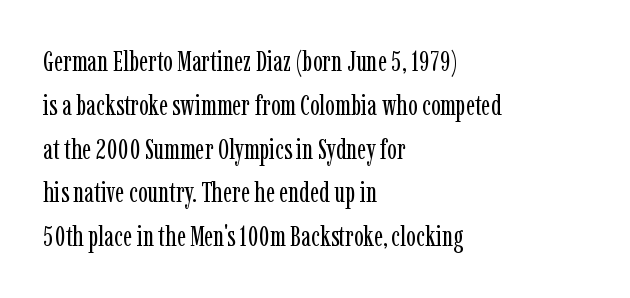
{"serif": "yes", "italic": "no", "bold": "no", "weight": "regular", "width": "condensed", "stroke_contrast": "low", "x_height": "medium", "monospaced": "no", "underline": "no", "align": "left", "line_spacing": "normal", "line_spacing_ratio": 1.51, "letter_spacing": "normal", "letter_spacing_em": 0.0, "glyph_px": 29}
